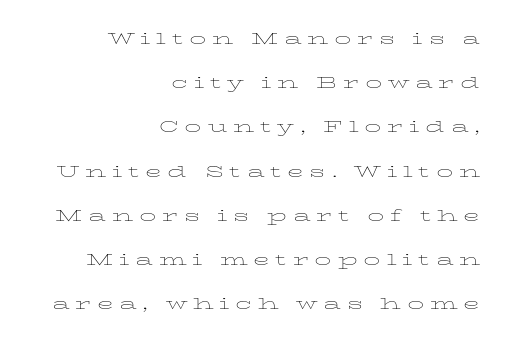
In terms of posture, this sample is upright. These lines stand farther apart than default settings would place them. Weight class: somewhere from thin through regular. Casual observation: everything's shoved over to the right. Substantial extra tracking has been applied to these lines. Type without underlining.
